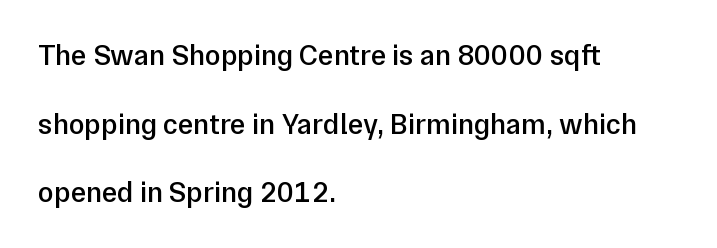
{"serif": "no", "italic": "no", "bold": "semi", "weight": "semibold", "width": "normal", "stroke_contrast": "low", "x_height": "medium", "monospaced": "no", "underline": "no", "align": "left", "line_spacing": "loose", "line_spacing_ratio": 2.37, "letter_spacing": "normal", "letter_spacing_em": 0.0, "glyph_px": 29}
